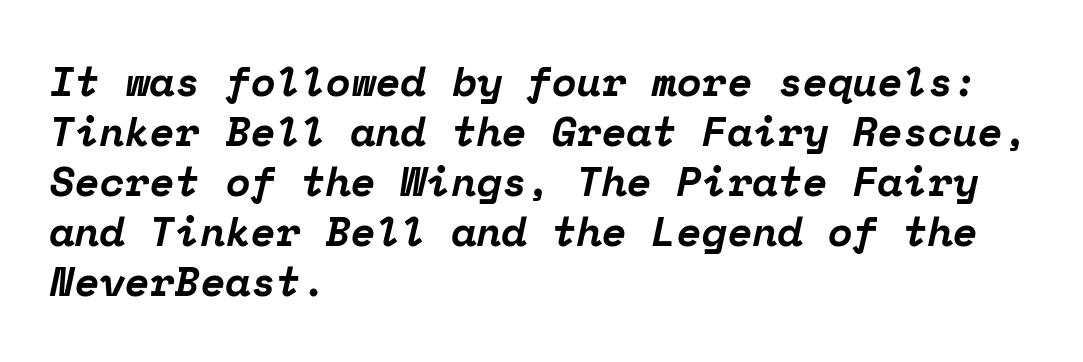
The axis of the letterforms is tilted away from vertical. To sum up the face: it has serifs. Fixed-width glyphs throughout — classic coding-font behaviour. Letters rest on an invisible, unmarked baseline.
